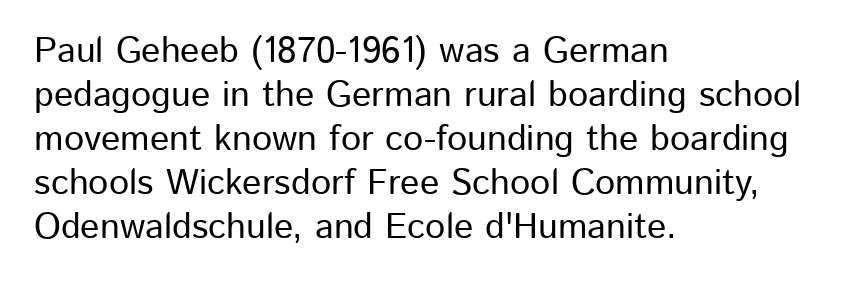
Serifs: no, the terminals of the letterforms are clean. Each letter keeps its own natural width here, so spacing adapts to shape. Check under the words: just untouched page. The setting favours the left margin, as ordinary paragraphs usually do.
